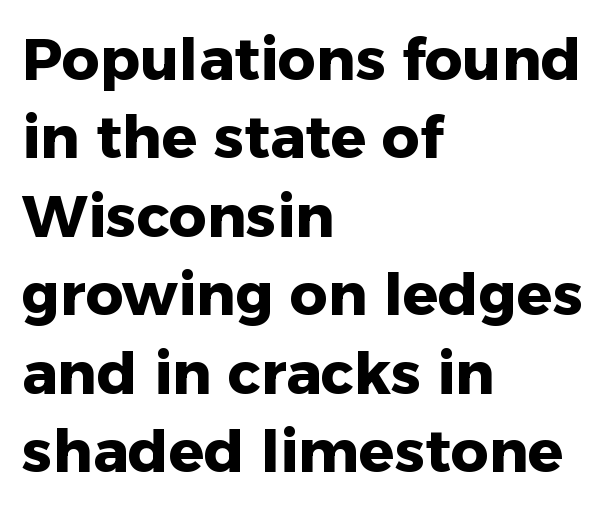
Q: Is the text bold? A: Yes.
Q: Is the text italic (slanted)? A: No, it is upright.
Q: Is the typeface a serif or a sans-serif typeface? A: Sans-serif.
Q: Is the text underlined? A: No.
Q: How is the paragraph aligned? A: Left-aligned.
Q: Is the spacing between letters normal or unusually wide? A: Normal.
Q: Is the spacing between lines tight, normal or loose? A: Normal.
Q: Width (condensed, normal, or wide)? A: Normal.
Q: Stroke contrast? A: Low.
Q: x-height? A: Medium.
Q: Monospaced? A: No.
